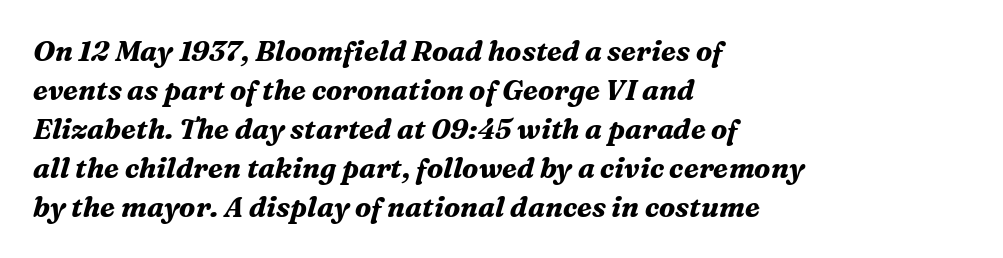
The image shows 28 px bold serif type, italic (leaning right); set left-aligned, normal line spacing (1.39x), normal letter spacing, not underlined; medium stroke contrast and a medium x-height.
